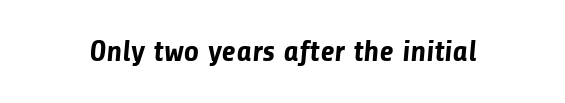
Is the type bold? Yes — the strokes are clearly thick and heavy. This rendering employs a face without finishing strokes, i.e., a sans-serif. Letter spacing: default. Just letters on the line, the space beneath them empty. A typesetter would call this proportional, since set widths differ per character.
